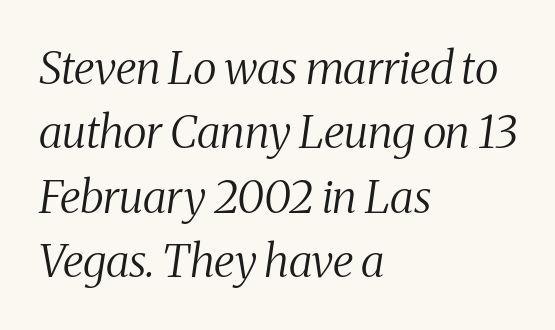
Q: Is the text bold? A: No.
Q: Is the text italic (slanted)? A: Yes, it leans right by about 8 degrees.
Q: Is the typeface a serif or a sans-serif typeface? A: Serif.
Q: Is the text underlined? A: No.
Q: How is the paragraph aligned? A: Left-aligned.
Q: Is the spacing between letters normal or unusually wide? A: Normal.
Q: Is the spacing between lines tight, normal or loose? A: Normal.
Q: Width (condensed, normal, or wide)? A: Condensed.
Q: Stroke contrast? A: Medium.
Q: x-height? A: Medium.
Q: Monospaced? A: No.
